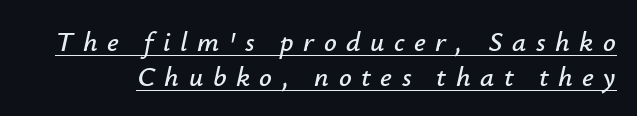
{"italic": "yes", "lean": "right", "slant_degrees": 12, "width": "normal", "stroke_contrast": "low", "x_height": "small", "monospaced": "no", "underline": "yes", "line_spacing_ratio": 1.24, "letter_spacing": "wide", "letter_spacing_em": 0.34, "glyph_px": 28}
